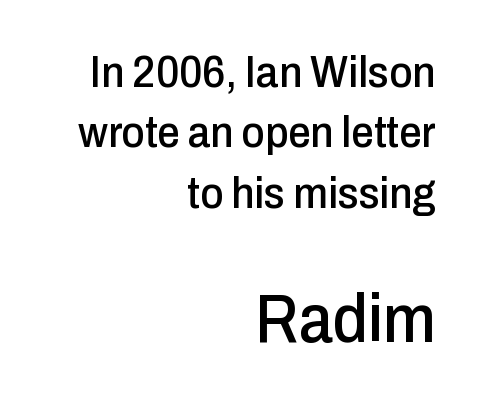
The image shows 68 px condensed sans-serif type, upright; set right-aligned, normal line spacing (1.34x), normal letter spacing, not underlined; the second (bottom) block is 1.51x larger; low stroke contrast and a medium x-height.
